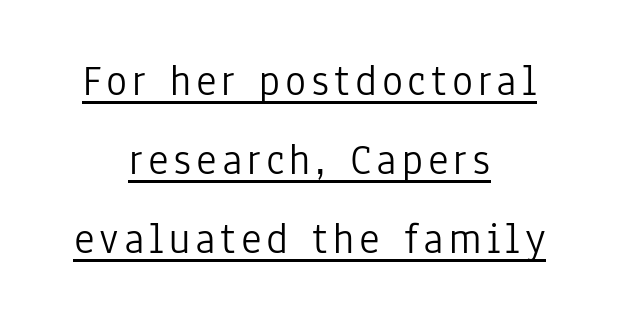
{"serif": "no", "italic": "no", "bold": "no", "weight": "light", "width": "condensed", "stroke_contrast": "low", "x_height": "medium", "monospaced": "no", "underline": "yes", "align": "center", "line_spacing_ratio": 1.8, "glyph_px": 44}
